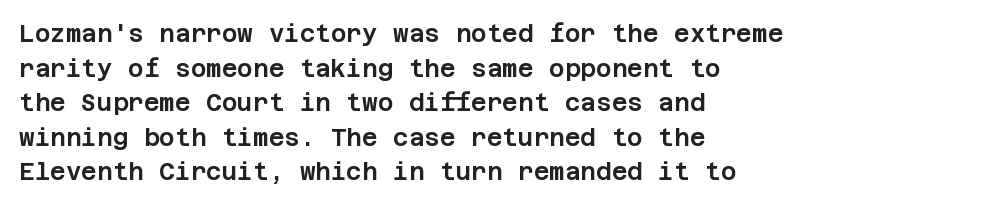
{"italic": "no", "underline": "no", "align": "left", "line_spacing": "normal", "line_spacing_ratio": 1.44, "letter_spacing": "normal", "letter_spacing_em": 0.0, "glyph_px": 24}
